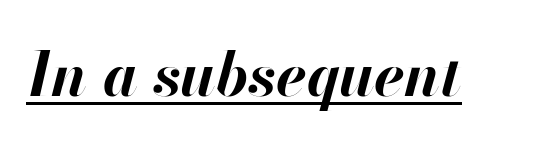
{"italic": "yes", "lean": "right", "slant_degrees": 13, "bold": "yes", "weight": "bold", "width": "normal", "stroke_contrast": "high", "x_height": "small", "monospaced": "no", "underline": "yes", "letter_spacing": "normal", "letter_spacing_em": 0.0, "glyph_px": 62}
